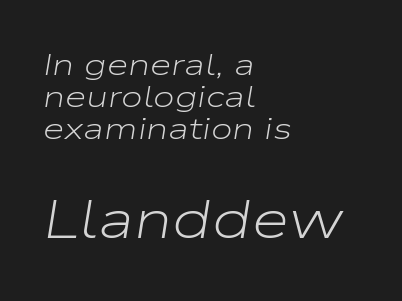
{"italic": "yes", "lean": "right", "slant_degrees": 9, "bold": "no", "weight": "light", "width": "wide", "stroke_contrast": "low", "x_height": "medium", "monospaced": "no", "underline": "no", "align": "left", "line_spacing": "tight", "line_spacing_ratio": 1.04, "letter_spacing": "normal", "letter_spacing_em": 0.0, "larger_block": "second", "size_ratio": 1.74, "glyph_px": 54}
